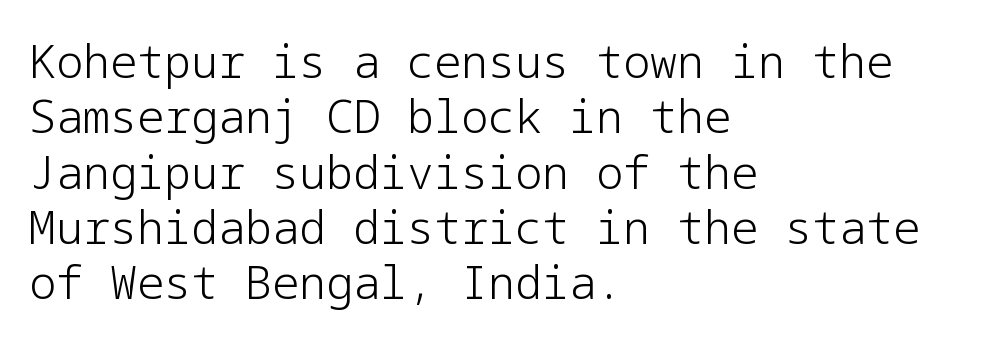
{"serif": "no", "italic": "no", "bold": "no", "weight": "light", "width": "normal", "stroke_contrast": "low", "x_height": "medium", "underline": "no", "align": "left", "line_spacing_ratio": 1.23, "letter_spacing": "normal", "letter_spacing_em": 0.0, "glyph_px": 45}
